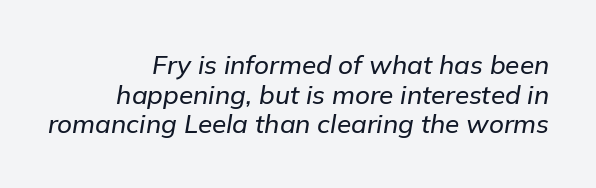
The image shows 26 px text type, italic (leaning right); set right-aligned, tight line spacing (1.14x), normal letter spacing, not underlined.
